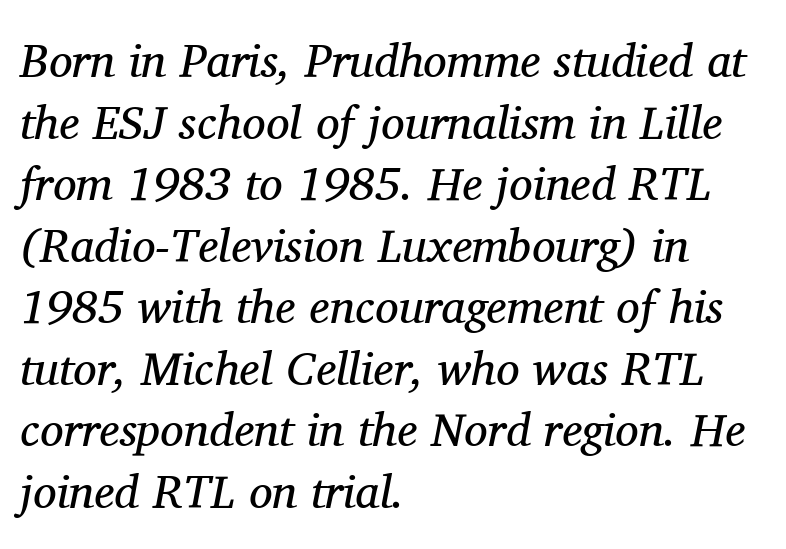
{"serif": "yes", "italic": "yes", "lean": "right", "slant_degrees": 11, "bold": "no", "weight": "regular", "width": "normal", "stroke_contrast": "medium", "x_height": "medium", "monospaced": "no", "underline": "no", "align": "left", "line_spacing": "normal", "line_spacing_ratio": 1.31, "letter_spacing": "normal", "letter_spacing_em": 0.0, "glyph_px": 47}
